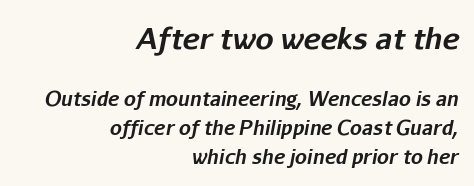
The image shows 29 px bold type, italic (leaning right); set right-aligned, normal line spacing (1.54x), normal letter spacing, not underlined; the first (top) block is 1.53x larger; low stroke contrast and a medium x-height.
